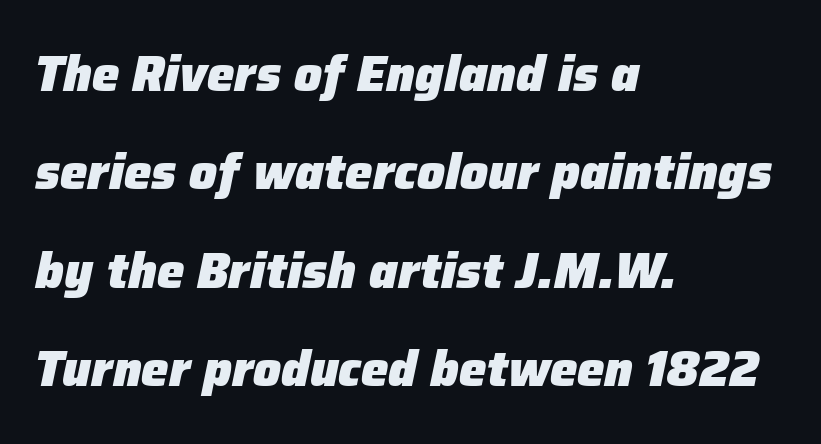
The image shows 49 px heavy type, italic (leaning right); set left-aligned, loose line spacing (2.01x), normal letter spacing, not underlined; low stroke contrast and a medium x-height.
